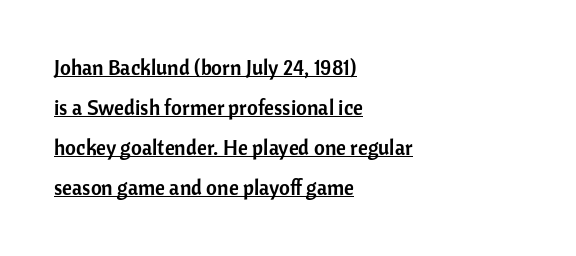
The image shows 21 px text type, upright; set left-aligned, loose line spacing (1.91x), normal letter spacing, underlined.
